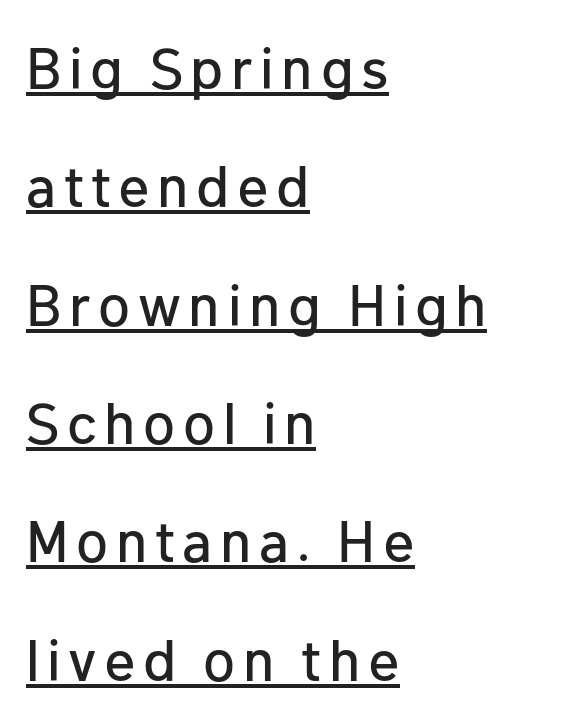
The image shows 58 px sans-serif type, upright; set left-aligned, loose line spacing (2.04x), underlined; low stroke contrast and a medium x-height.
